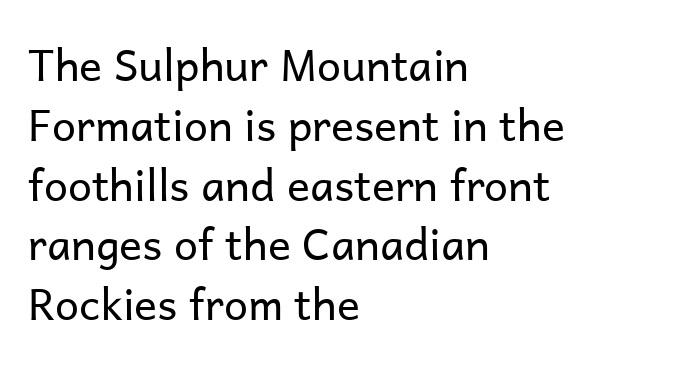
Q: Is the text bold? A: No.
Q: Is the text italic (slanted)? A: No, it is upright.
Q: Is the typeface a serif or a sans-serif typeface? A: Sans-serif.
Q: Is the text underlined? A: No.
Q: How is the paragraph aligned? A: Left-aligned.
Q: Is the spacing between letters normal or unusually wide? A: Normal.
Q: Is the spacing between lines tight, normal or loose? A: Normal.
Q: Width (condensed, normal, or wide)? A: Normal.
Q: Stroke contrast? A: Low.
Q: x-height? A: Medium.
Q: Monospaced? A: No.
